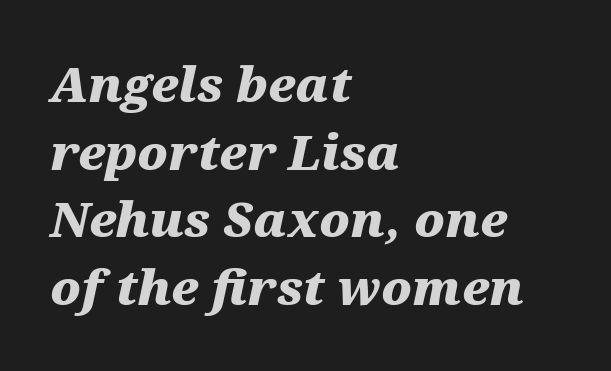
{"italic": "yes", "lean": "right", "slant_degrees": 12, "bold": "yes", "weight": "heavy", "width": "wide", "stroke_contrast": "medium", "x_height": "medium", "monospaced": "no", "underline": "no", "align": "left", "line_spacing": "normal", "line_spacing_ratio": 1.41, "letter_spacing": "normal", "letter_spacing_em": 0.0, "glyph_px": 48}
